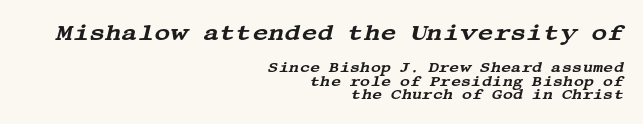
The image shows 22 px text type, italic (leaning right); set right-aligned, tight line spacing (0.97x), normal letter spacing, not underlined; the first (top) block is 1.57x larger.
